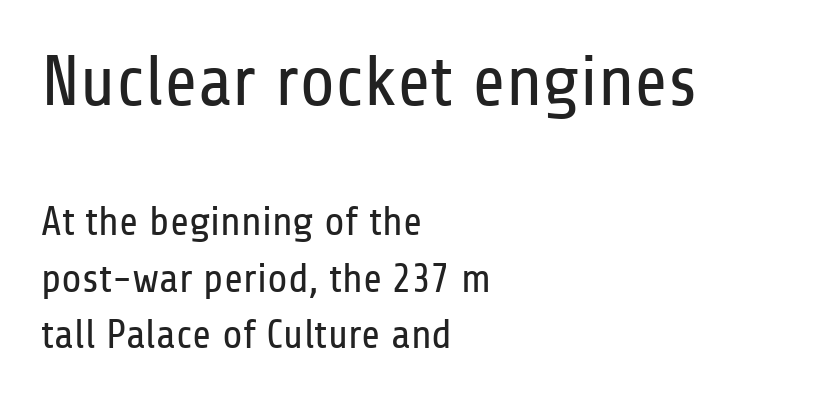
Each word holds together tightly as a unit, with standard inter-letter gaps. The weight tops out at a normal text grade. Typesetter's note — upper block bumped up in size, lower block left smaller. Casual observation: everything's shoved over to the left. Posture: vertical.
